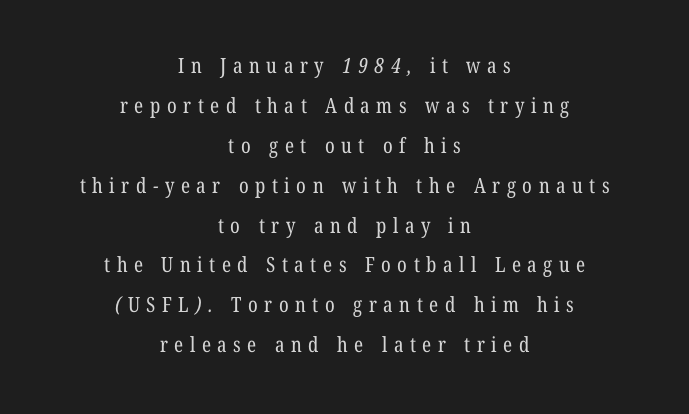
Summary of vertical rhythm: relaxed, with wide interline spacing. In terms of letterspacing, this is a distinctly airy, spread setting. Plain, unruled lines of type. Is the block centered? Yes — each line is placed symmetrically about the middle.
